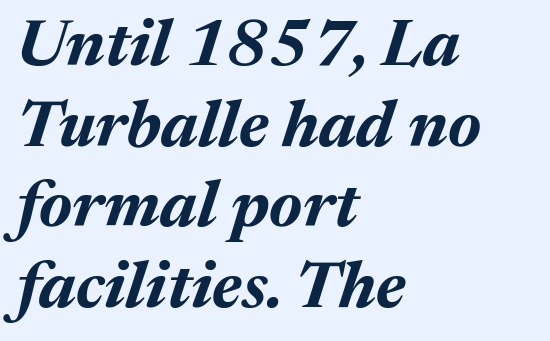
The ragged edge is on the right, which tells us the setting is flush left. Default kerning and tracking; the words read as compact shapes. The space beneath each line is pristine and unruled. Spacing verdict: proportional, widths tailored to each character. Yep, that's italic — everything's leaning.
